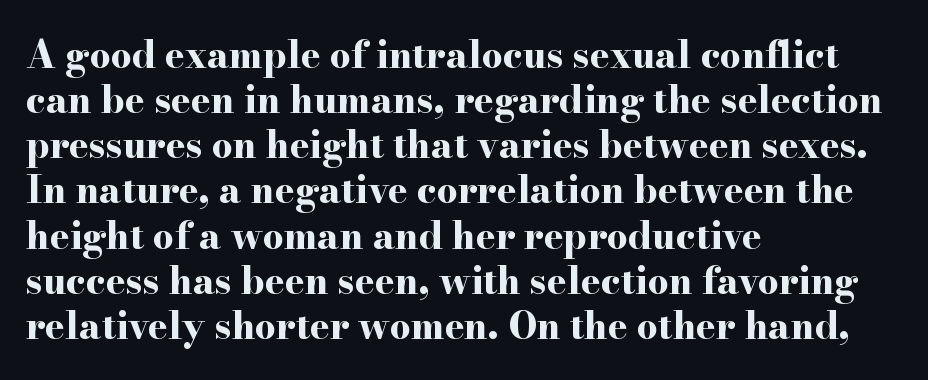
{"serif": "yes", "italic": "no", "bold": "yes", "weight": "bold", "width": "wide", "stroke_contrast": "high", "x_height": "small", "monospaced": "no", "underline": "no", "align": "left", "line_spacing_ratio": 1.22, "letter_spacing": "normal", "letter_spacing_em": 0.0, "glyph_px": 37}
